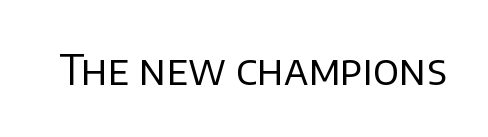
Q: Is the text bold? A: No.
Q: Is the text italic (slanted)? A: No, it is upright.
Q: Is the typeface a serif or a sans-serif typeface? A: Sans-serif.
Q: Is the text underlined? A: No.
Q: Is the spacing between letters normal or unusually wide? A: Normal.
Q: Width (condensed, normal, or wide)? A: Normal.
Q: Stroke contrast? A: Low.
Q: x-height? A: Large.
Q: Monospaced? A: No.
